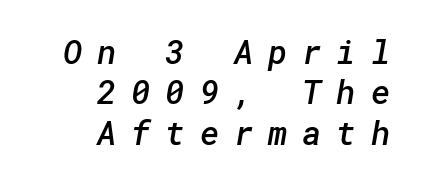
These lines carry some extra weight — a demibold, not a full bold. Is the block centered? No — it sits flush against the right margin. Type without underlining. No feet cap the strokes, marking this as sans-serif type. Characters follow at a spacing far wider than the type designer built in.
